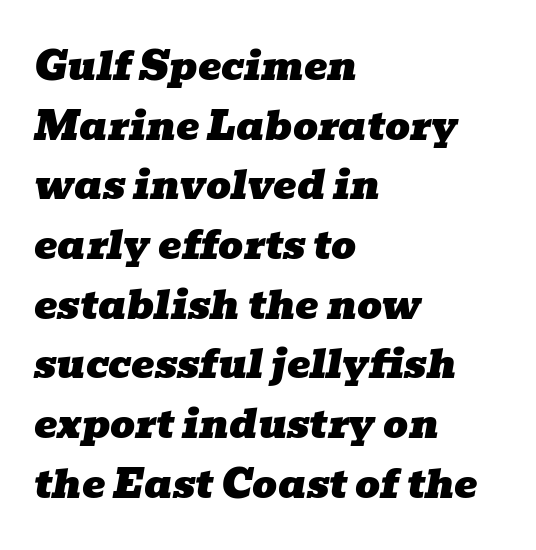
The image shows 39 px wide serif type, italic (leaning right); set left-aligned, normal line spacing (1.53x), normal letter spacing, not underlined; low stroke contrast and a medium x-height.
